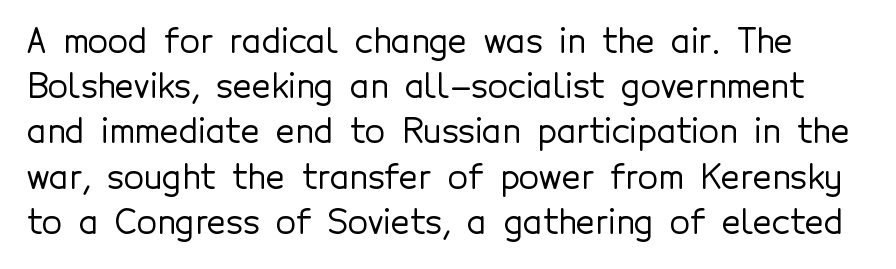
Q: Is the text italic (slanted)? A: No, it is upright.
Q: Is the typeface a serif or a sans-serif typeface? A: Sans-serif.
Q: Is the text underlined? A: No.
Q: Is the spacing between letters normal or unusually wide? A: Normal.
Q: Is the spacing between lines tight, normal or loose? A: Normal.
Q: Width (condensed, normal, or wide)? A: Normal.
Q: x-height? A: Medium.
Q: Monospaced? A: No.
